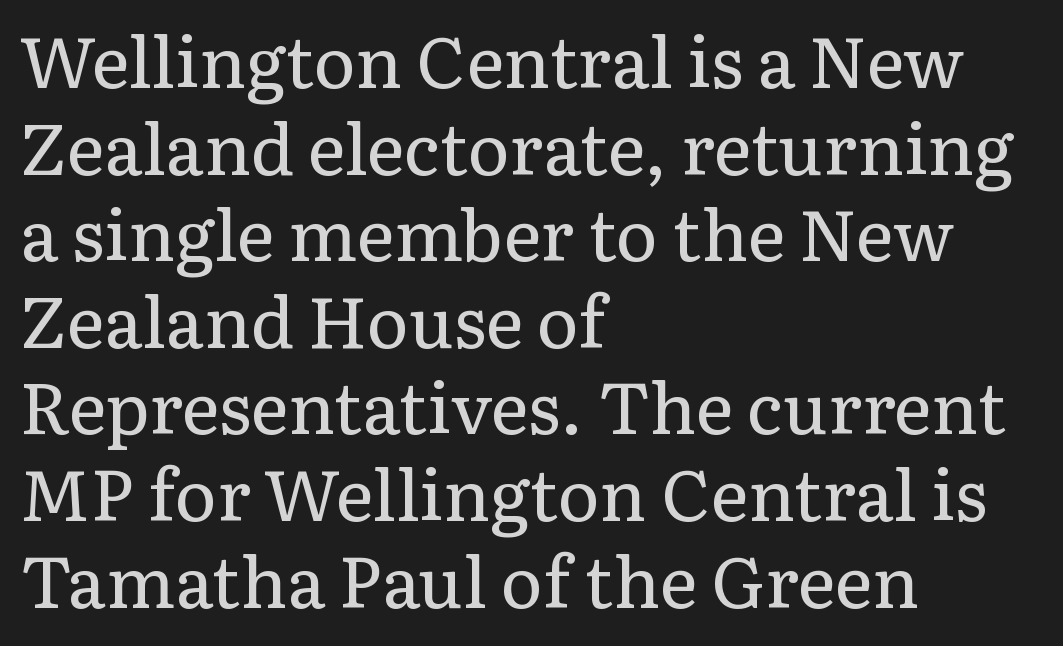
{"serif": "yes", "italic": "no", "bold": "no", "weight": "regular", "width": "normal", "stroke_contrast": "low", "x_height": "medium", "monospaced": "no", "underline": "no", "align": "left", "line_spacing_ratio": 1.22, "letter_spacing": "normal", "letter_spacing_em": 0.0, "glyph_px": 71}
